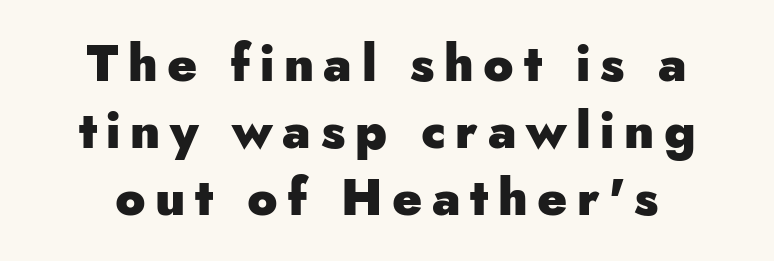
The image shows 50 px heavy sans-serif type, upright; set centered, normal line spacing (1.34x), not underlined; low stroke contrast and a small x-height.
